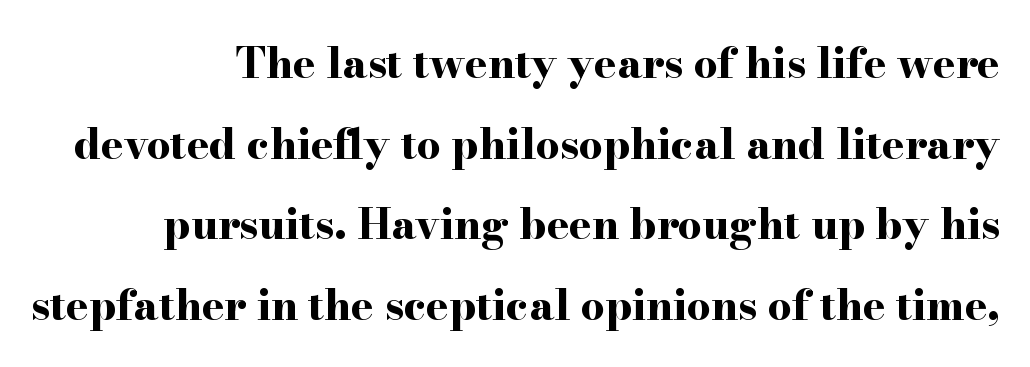
The letterforms sit shoulder to shoulder at normal distance. Regarding leading, the lines here are spaced well apart. Decoration check: the copy has no underline. Compared with a flush-left layout, this one pins lines to the opposite, right side.
